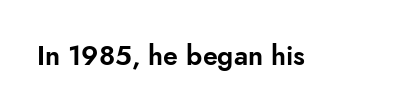
The image shows 27 px text type, upright; set normal letter spacing, not underlined.
